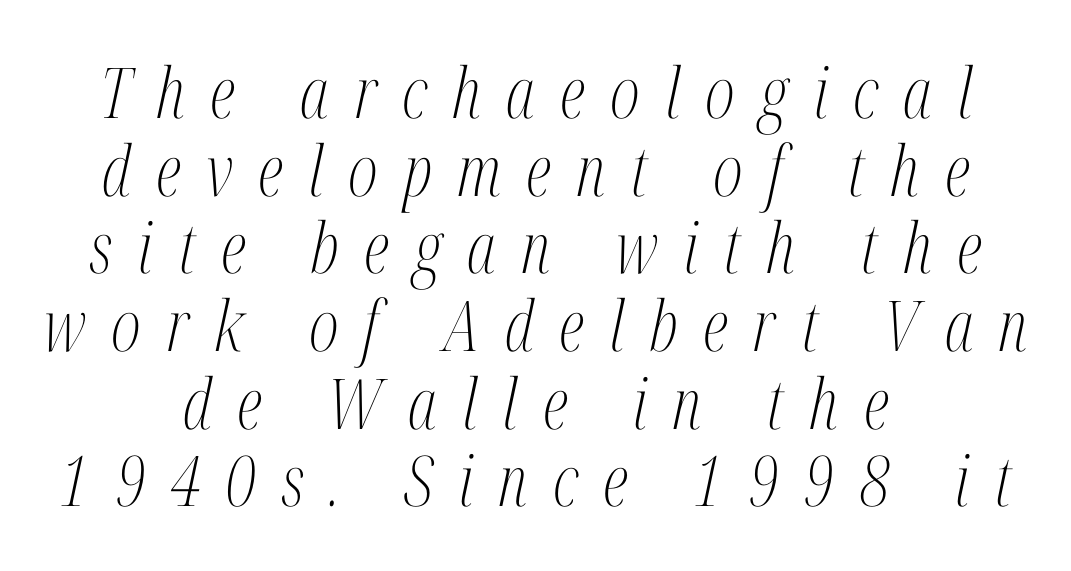
Q: Is the text bold? A: No.
Q: Is the text italic (slanted)? A: Yes, it leans right by about 12 degrees.
Q: Is the typeface a serif or a sans-serif typeface? A: Serif.
Q: Is the text underlined? A: No.
Q: How is the paragraph aligned? A: Centered.
Q: Is the spacing between letters normal or unusually wide? A: Unusually wide.
Q: Is the spacing between lines tight, normal or loose? A: Tight.
Q: Width (condensed, normal, or wide)? A: Condensed.
Q: Stroke contrast? A: Medium.
Q: x-height? A: Medium.
Q: Monospaced? A: No.
